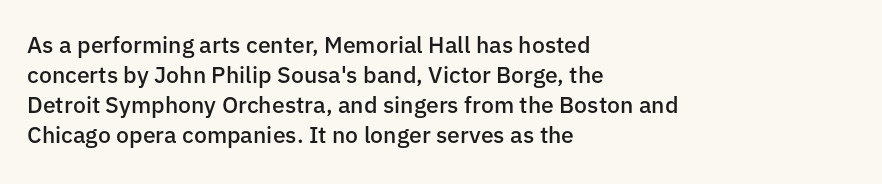
How are the letters spaced? Ordinarily, with no added tracking. Ordinary non-slanted type is in use. Notice the strokes are somewhat thickened but not fully heavy: this is a semibold. Descenders are the only things crossing below the line.
